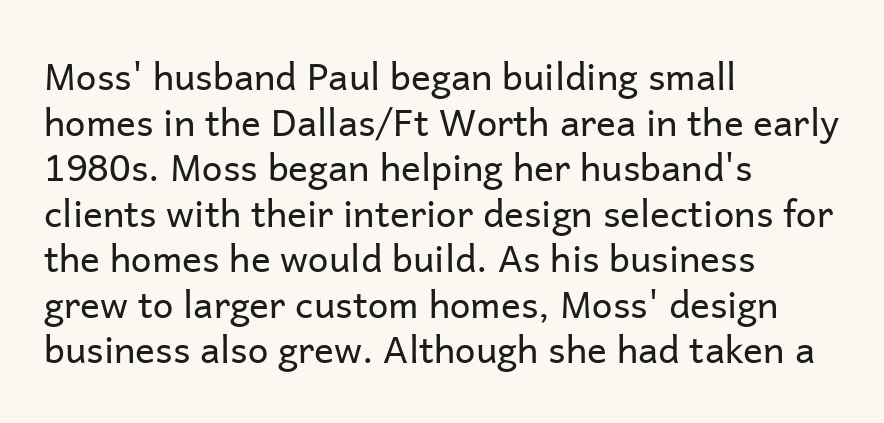
The image shows 37 px regular-weight sans-serif type, upright; set left-aligned, line spacing 1.23x, normal letter spacing, not underlined; low stroke contrast and a medium x-height.
